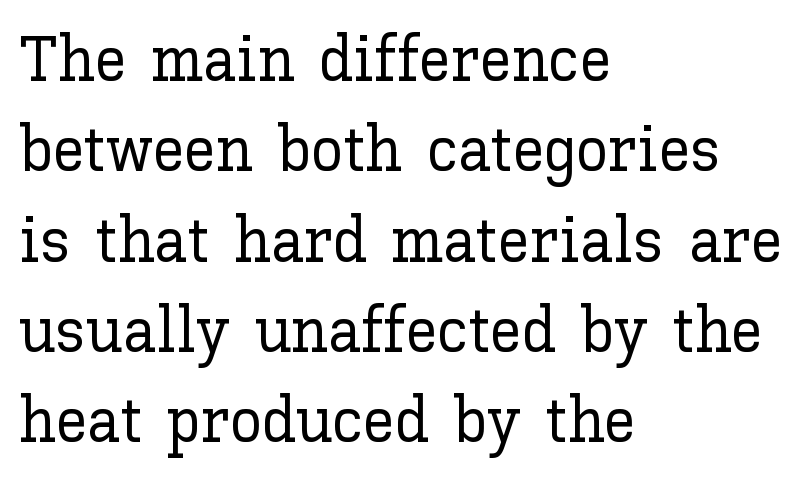
The image shows 65 px text type, upright; set left-aligned, normal line spacing (1.39x), normal letter spacing, not underlined; low stroke contrast and a medium x-height.
